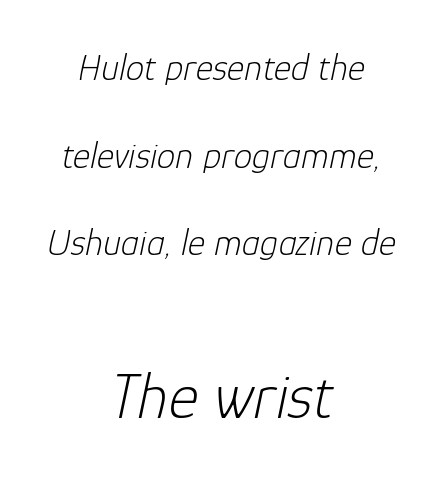
The image shows 64 px light type, italic (leaning right); set centered, loose line spacing (2.37x), normal letter spacing, not underlined; the second (bottom) block is 1.73x larger; low stroke contrast and a medium x-height.
